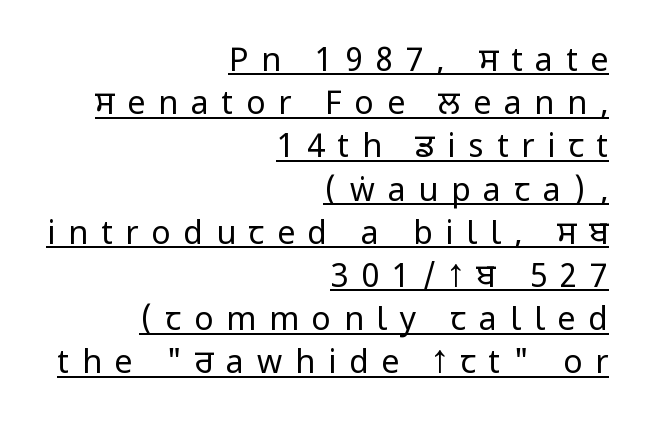
The image shows 32 px regular-weight, condensed sans-serif type, upright; set right-aligned, normal line spacing (1.35x), unusually wide letter spacing (+0.4 em), underlined; low stroke contrast and a large x-height.
